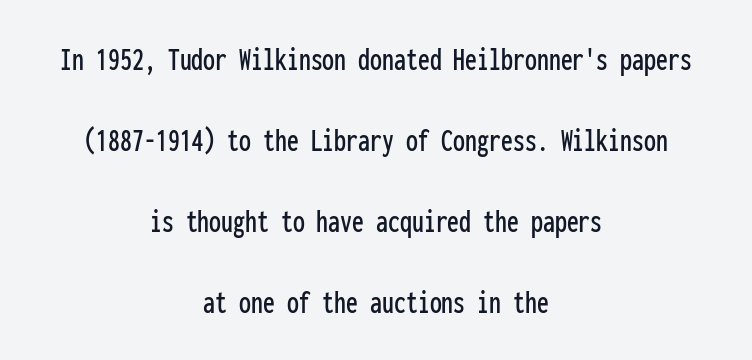
Nope, not italic — everything's standing straight. Letters rest on an invisible, unmarked baseline. In CSS terms this would be text-align: center. Students, note that the glyphs here touch the page at normal intervals. Spacing verdict: monospaced, one width for all characters. Honestly, the rows look like they've been pulled way apart.
